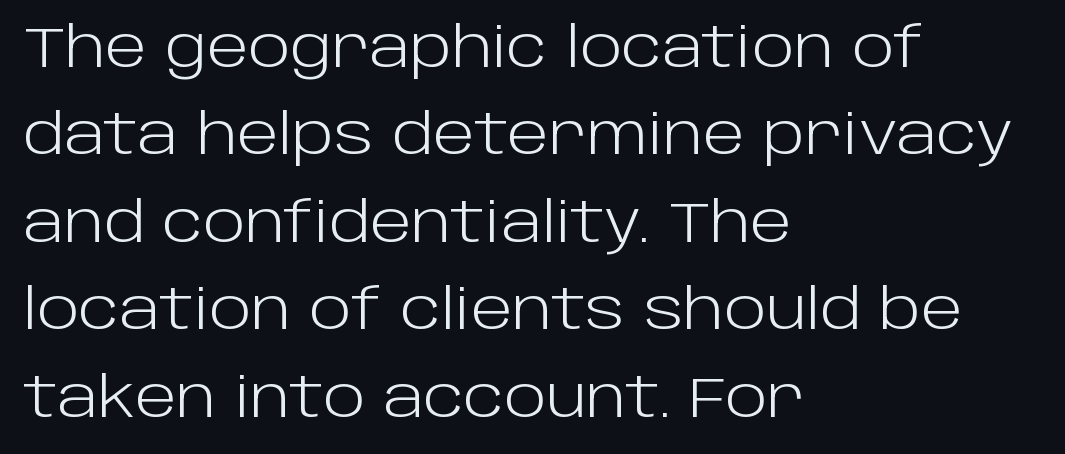
The image shows 55 px light sans-serif type, upright; set left-aligned, normal line spacing (1.59x), normal letter spacing, not underlined; low stroke contrast and a large x-height.
